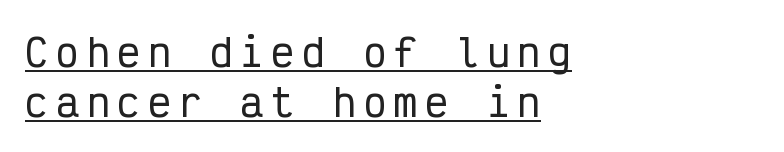
The image shows 38 px condensed sans-serif type, upright, monospaced; set left-aligned, normal line spacing (1.31x), unusually wide letter spacing (+0.21 em), underlined; low stroke contrast and a medium x-height.
